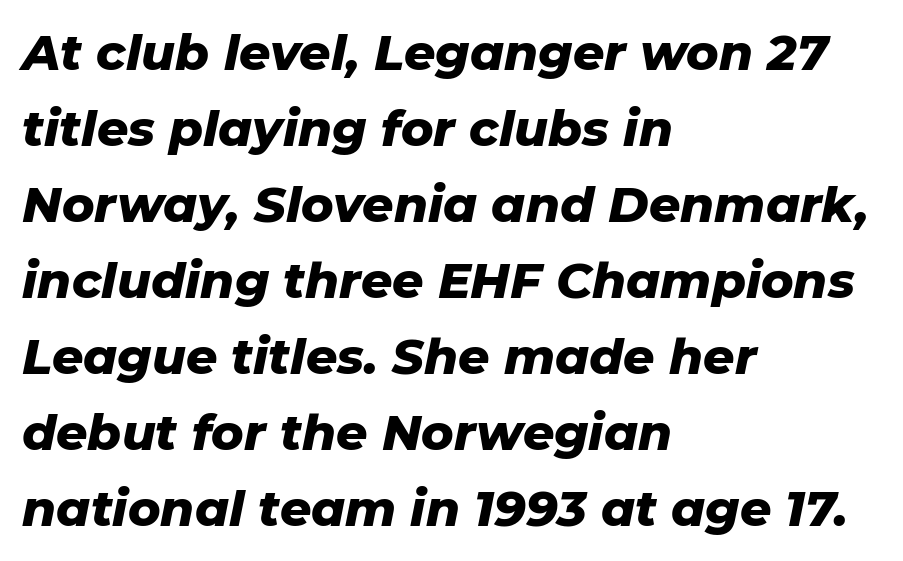
The image shows 49 px heavy type, italic (leaning right); set left-aligned, normal line spacing (1.55x), normal letter spacing, not underlined; low stroke contrast and a medium x-height.
